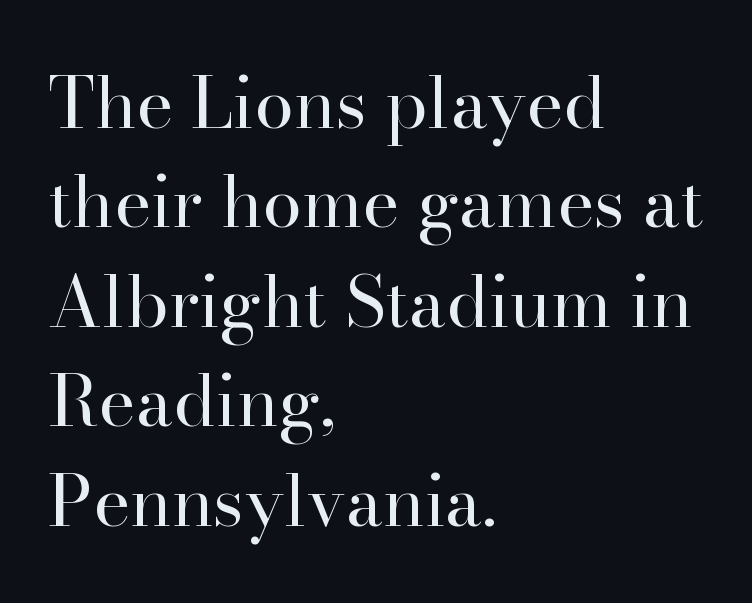
{"serif": "yes", "italic": "no", "bold": "no", "weight": "regular", "width": "normal", "stroke_contrast": "high", "x_height": "small", "monospaced": "no", "underline": "no", "align": "left", "line_spacing": "normal", "line_spacing_ratio": 1.4, "letter_spacing": "normal", "letter_spacing_em": 0.0, "glyph_px": 71}
